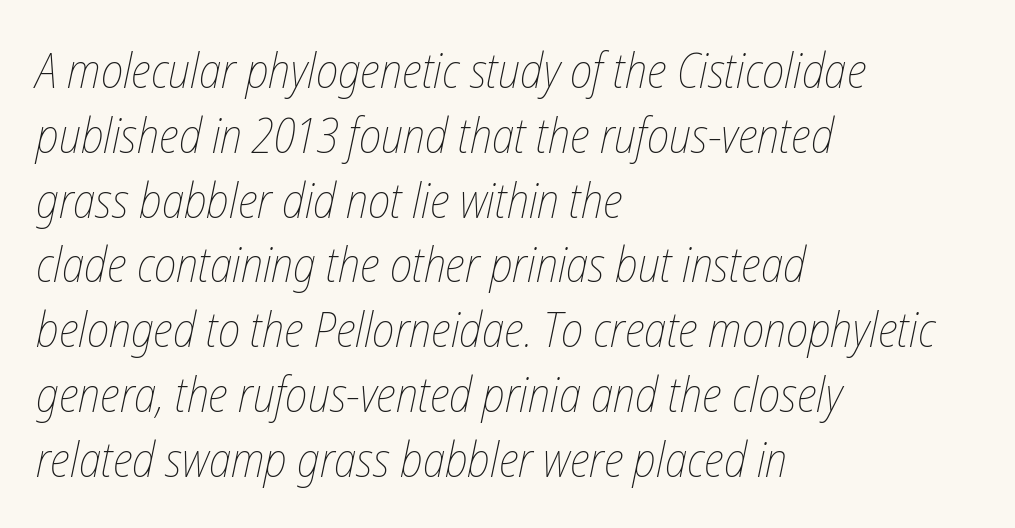
{"italic": "yes", "lean": "right", "slant_degrees": 12, "bold": "no", "weight": "thin", "width": "condensed", "stroke_contrast": "low", "x_height": "medium", "monospaced": "no", "underline": "no", "align": "left", "line_spacing": "normal", "line_spacing_ratio": 1.35, "letter_spacing": "normal", "letter_spacing_em": 0.0, "glyph_px": 48}
